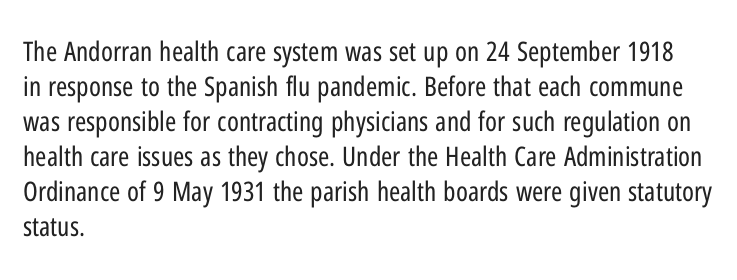
Style check: upright. Plain, unruled lines of type. The paragraph has a hard left edge and a soft right edge. This rendering leaves character spacing at its baseline value. A typesetter would call this leading conventional body-copy spacing. These glyphs show unthickened strokes, regular width or finer.
